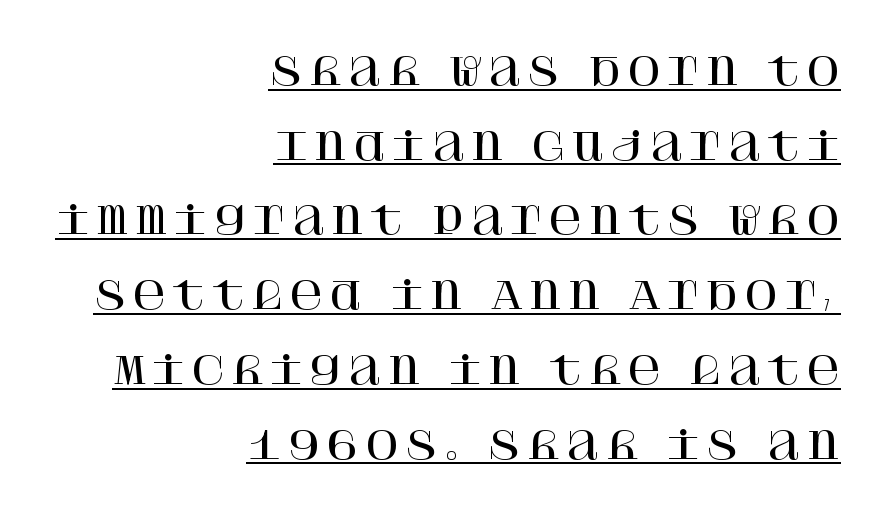
The designer went with a serif here, giving each stem small feet. The axis of the letterforms is exactly vertical. The designer dialed line spacing up above the default. The rendered words wear a rule along their underside.
